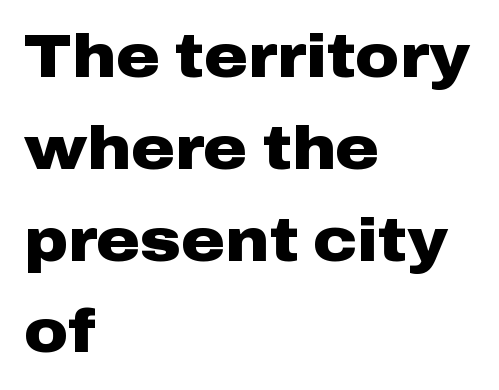
{"serif": "no", "italic": "no", "bold": "yes", "weight": "heavy", "width": "wide", "stroke_contrast": "low", "x_height": "medium", "monospaced": "no", "underline": "no", "align": "left", "line_spacing": "normal", "line_spacing_ratio": 1.53, "letter_spacing": "normal", "letter_spacing_em": 0.0, "glyph_px": 60}
